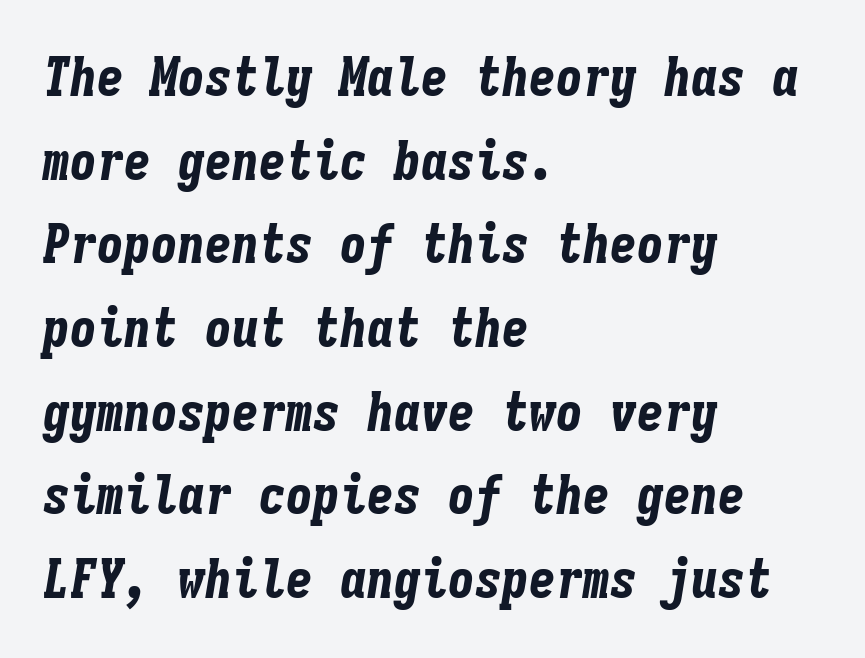
{"italic": "yes", "lean": "right", "slant_degrees": 9, "bold": "yes", "weight": "bold", "width": "condensed", "stroke_contrast": "low", "x_height": "medium", "monospaced": "yes", "underline": "no", "align": "left", "line_spacing": "normal", "line_spacing_ratio": 1.55, "letter_spacing": "normal", "letter_spacing_em": 0.0, "glyph_px": 54}
